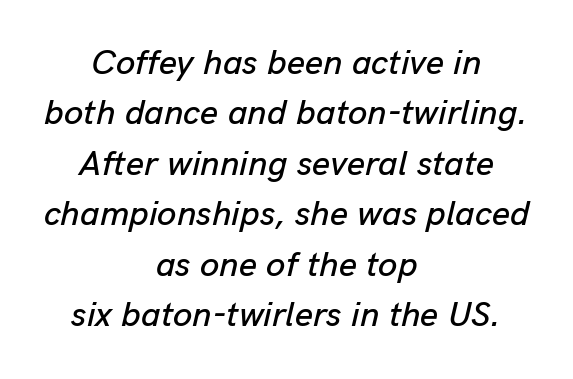
The image shows 35 px text type, italic (leaning right); set centered, normal line spacing (1.44x), normal letter spacing, not underlined; low stroke contrast and a medium x-height.
